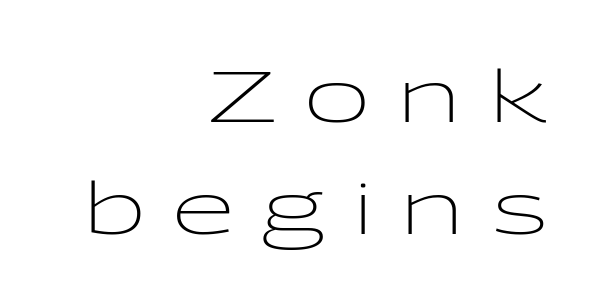
Q: Is the text bold? A: No.
Q: Is the text italic (slanted)? A: No, it is upright.
Q: Is the typeface a serif or a sans-serif typeface? A: Sans-serif.
Q: Is the text underlined? A: No.
Q: How is the paragraph aligned? A: Right-aligned.
Q: Is the spacing between letters normal or unusually wide? A: Unusually wide.
Q: Is the spacing between lines tight, normal or loose? A: Normal.
Q: Width (condensed, normal, or wide)? A: Wide.
Q: Stroke contrast? A: Low.
Q: x-height? A: Medium.
Q: Monospaced? A: No.
